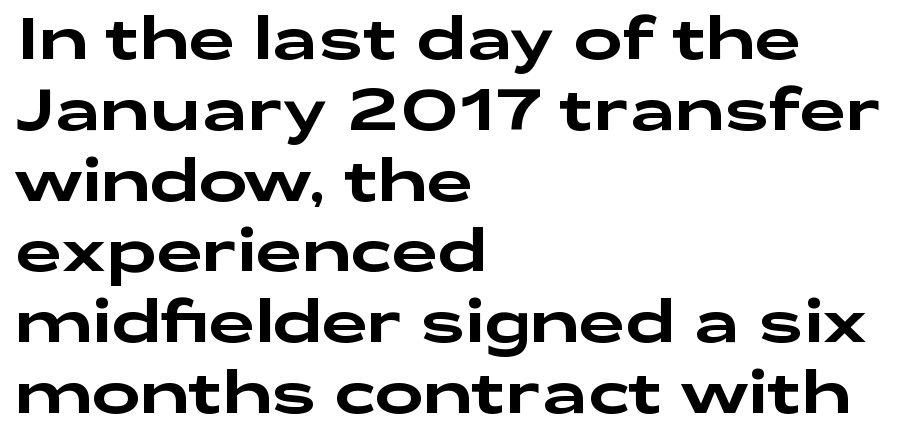
{"serif": "no", "italic": "no", "width": "wide", "stroke_contrast": "low", "x_height": "medium", "monospaced": "no", "underline": "no", "align": "left", "line_spacing_ratio": 1.22, "letter_spacing": "normal", "letter_spacing_em": 0.0, "glyph_px": 58}
